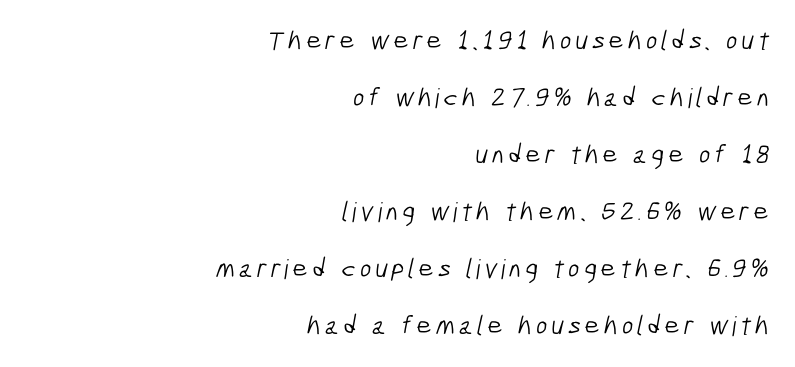
{"bold": "no", "underline": "no", "align": "right", "line_spacing": "loose", "line_spacing_ratio": 2.11, "glyph_px": 27}
